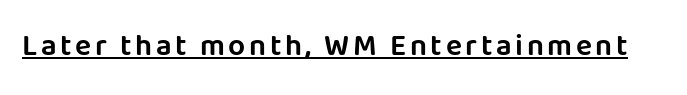
Q: Is the text italic (slanted)? A: No, it is upright.
Q: Is the typeface a serif or a sans-serif typeface? A: Sans-serif.
Q: Is the text underlined? A: Yes.
Q: Width (condensed, normal, or wide)? A: Normal.
Q: Stroke contrast? A: Low.
Q: x-height? A: Large.
Q: Monospaced? A: No.
